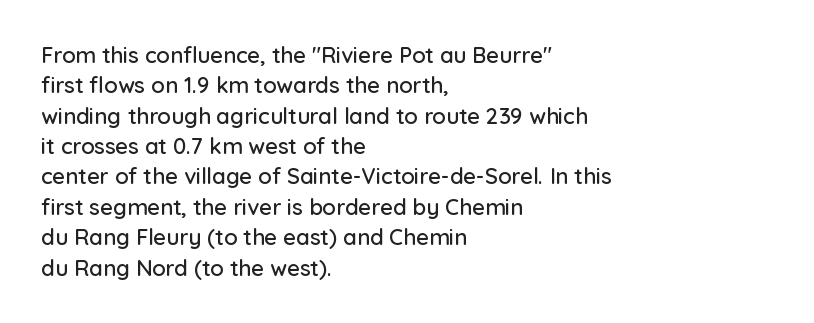
Q: Is the text italic (slanted)? A: No, it is upright.
Q: Is the text underlined? A: No.
Q: How is the paragraph aligned? A: Left-aligned.
Q: Is the spacing between letters normal or unusually wide? A: Normal.
Q: Is the spacing between lines tight, normal or loose? A: Normal.
